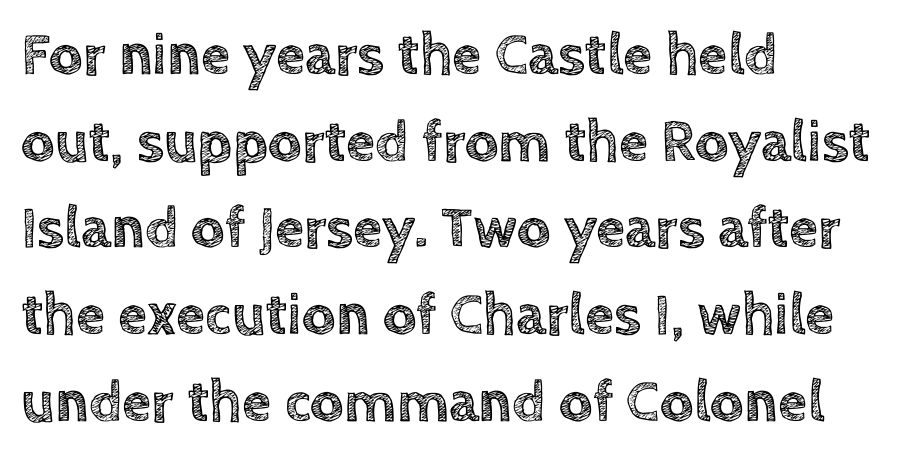
This block has exactly the height ordinary leading produces. When letters stand straight like this, we call the style roman or upright. You could not count columns in this text — the font is proportionally spaced. Look at the tracking — it's just the regular setting, nothing added.
